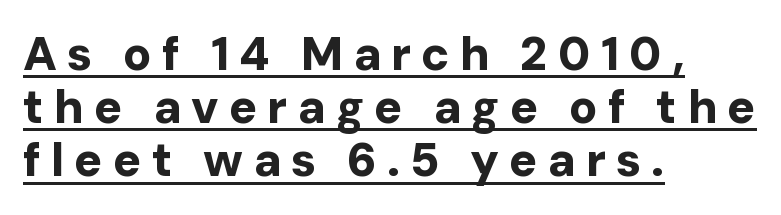
Q: Is the text bold? A: Yes.
Q: Is the text italic (slanted)? A: No, it is upright.
Q: Is the typeface a serif or a sans-serif typeface? A: Sans-serif.
Q: Is the text underlined? A: Yes.
Q: How is the paragraph aligned? A: Left-aligned.
Q: Is the spacing between letters normal or unusually wide? A: Unusually wide.
Q: Is the spacing between lines tight, normal or loose? A: Tight.
Q: Width (condensed, normal, or wide)? A: Normal.
Q: Stroke contrast? A: Low.
Q: x-height? A: Medium.
Q: Monospaced? A: No.
